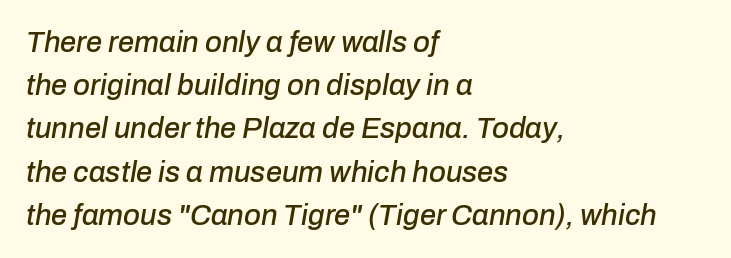
Q: Is the text italic (slanted)? A: Yes, it leans right by about 10 degrees.
Q: Is the text underlined? A: No.
Q: How is the paragraph aligned? A: Left-aligned.
Q: Is the spacing between letters normal or unusually wide? A: Normal.
Q: Is the spacing between lines tight, normal or loose? A: Normal.
Q: Width (condensed, normal, or wide)? A: Normal.
Q: Stroke contrast? A: Low.
Q: x-height? A: Medium.
Q: Monospaced? A: No.
